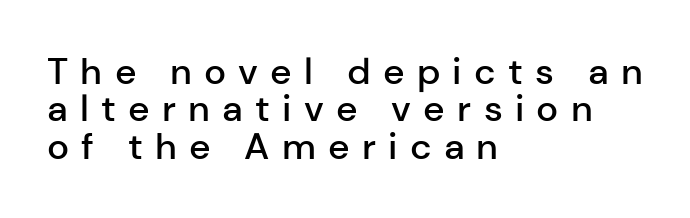
The lettering stays uniformly vertical, giving the passage a roman look. Regarding leading, the lines here are crowded together. In terms of weight, the rendering is demibold, just under bold. This rendering features lettering with no underline. Glyph-to-glyph distance is far greater than everyday printed text. The text block is weighted toward the left margin, trailing off unevenly rightward.
